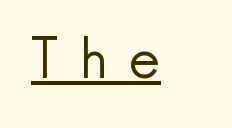
The image shows 55 px regular-weight sans-serif type, upright; set unusually wide letter spacing (+0.4 em), underlined; a small x-height.
